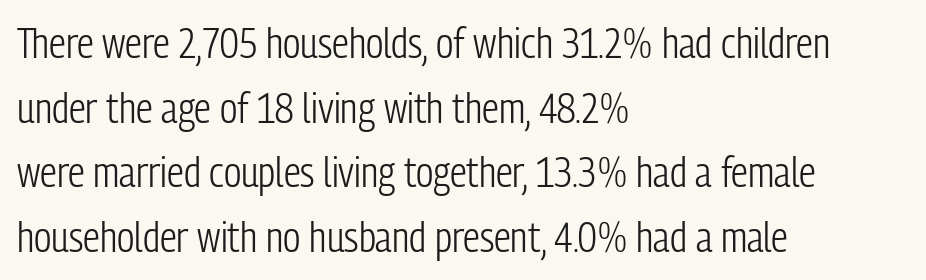
You can tell it's not italic because the verticals are truly vertical. Lines of text with bare space underneath. These lines stack with their left ends in a neat column. Do the characters align in a grid? No, the font is proportional.
